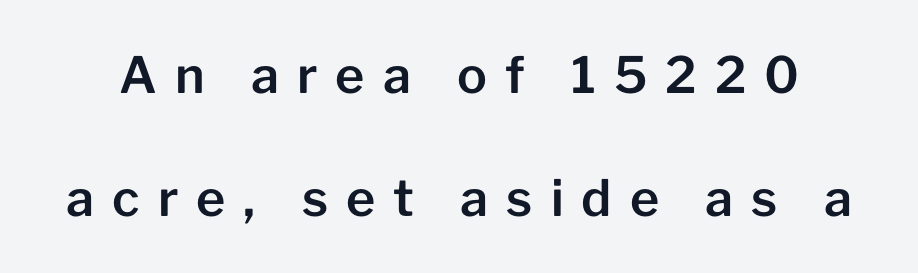
The image shows 50 px sans-serif type, upright; set loose line spacing (2.46x), unusually wide letter spacing (+0.36 em), not underlined; low stroke contrast and a medium x-height.
